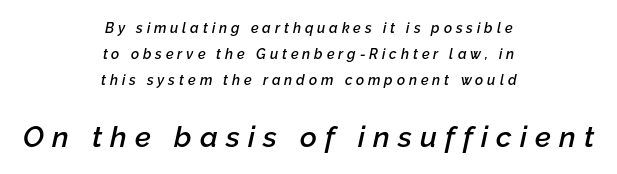
Q: Is the text bold? A: Semi-bold.
Q: Is the text italic (slanted)? A: Yes, it leans right by about 12 degrees.
Q: Is the text underlined? A: No.
Q: How is the paragraph aligned? A: Centered.
Q: Is the spacing between letters normal or unusually wide? A: Unusually wide.
Q: Which block of text is set in a larger size, the first (top) or the second (bottom)? A: The second (bottom) one.
Q: Width (condensed, normal, or wide)? A: Normal.
Q: Stroke contrast? A: Low.
Q: x-height? A: Medium.
Q: Monospaced? A: No.
